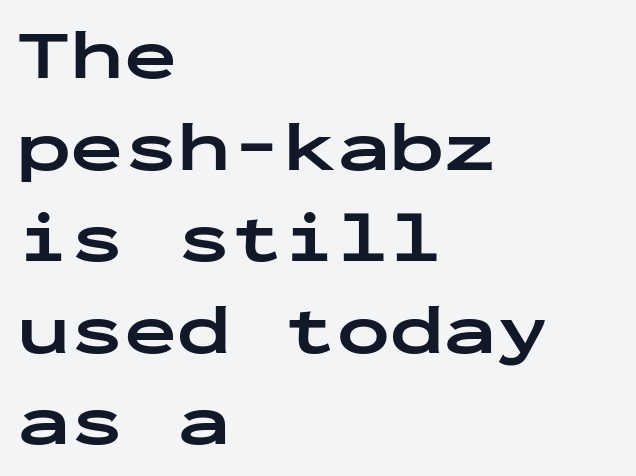
Q: Is the text bold? A: Yes.
Q: Is the text italic (slanted)? A: No, it is upright.
Q: Is the typeface a serif or a sans-serif typeface? A: Sans-serif.
Q: Is the text underlined? A: No.
Q: How is the paragraph aligned? A: Left-aligned.
Q: Is the spacing between letters normal or unusually wide? A: Normal.
Q: Is the spacing between lines tight, normal or loose? A: Normal.
Q: Width (condensed, normal, or wide)? A: Wide.
Q: Stroke contrast? A: Low.
Q: x-height? A: Medium.
Q: Monospaced? A: Yes.
